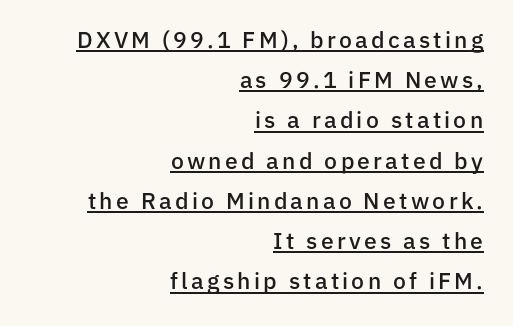
{"italic": "no", "bold": "semi", "underline": "yes", "align": "right", "line_spacing_ratio": 1.75, "glyph_px": 23}
